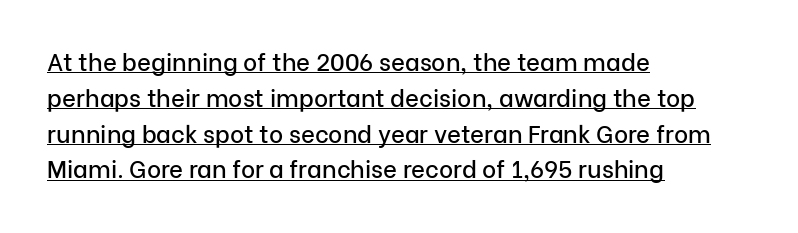
{"italic": "no", "underline": "yes", "align": "left", "line_spacing": "normal", "line_spacing_ratio": 1.49, "letter_spacing": "normal", "letter_spacing_em": 0.0, "glyph_px": 24}
